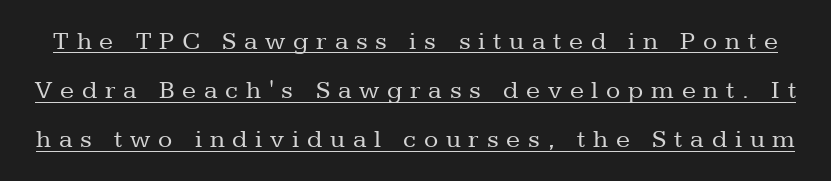
The image shows 26 px text type, upright; set line spacing 1.89x, unusually wide letter spacing (+0.3 em), underlined.
